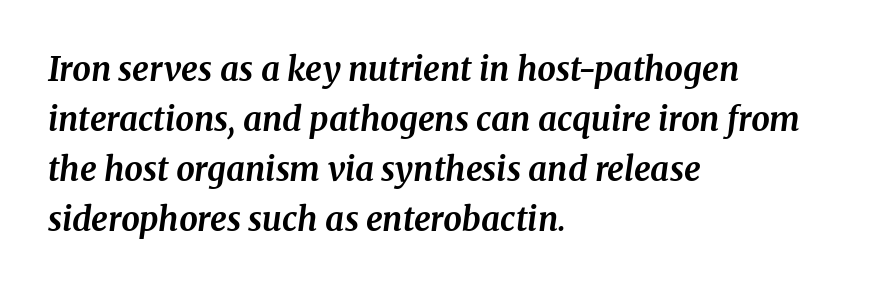
Quick note: italic. Each letter keeps its own natural width here, so spacing adapts to shape. No extra tracking has been applied to these lines. Set as a true bold cut, around the 700 mark.
